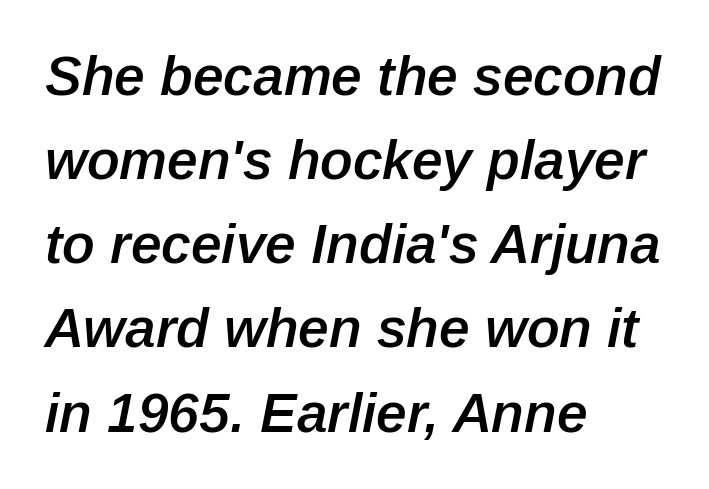
Q: Is the text bold? A: Semi-bold.
Q: Is the text italic (slanted)? A: Yes, it leans right by about 12 degrees.
Q: Is the text underlined? A: No.
Q: How is the paragraph aligned? A: Left-aligned.
Q: Is the spacing between letters normal or unusually wide? A: Normal.
Q: Is the spacing between lines tight, normal or loose? A: Normal.
Q: Width (condensed, normal, or wide)? A: Normal.
Q: Stroke contrast? A: Low.
Q: x-height? A: Medium.
Q: Monospaced? A: No.
